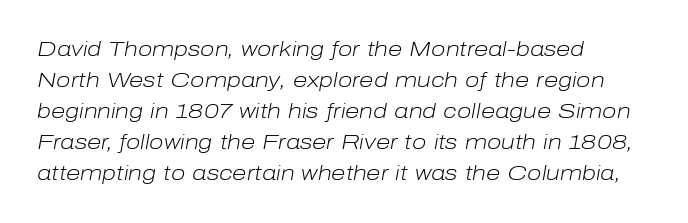
{"italic": "yes", "lean": "right", "slant_degrees": 10, "bold": "no", "underline": "no", "align": "left", "line_spacing": "normal", "line_spacing_ratio": 1.48, "letter_spacing": "normal", "letter_spacing_em": 0.0, "glyph_px": 21}
